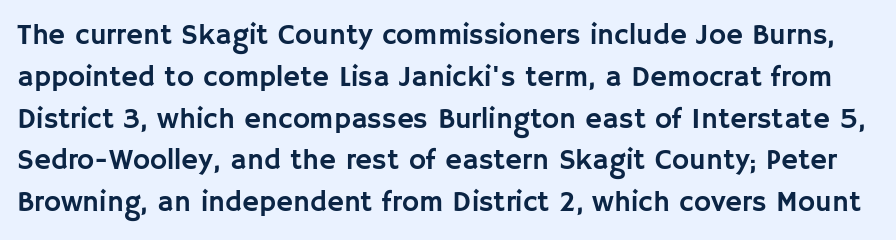
Q: Is the text italic (slanted)? A: No, it is upright.
Q: Is the typeface a serif or a sans-serif typeface? A: Sans-serif.
Q: Is the text underlined? A: No.
Q: Is the spacing between letters normal or unusually wide? A: Normal.
Q: Is the spacing between lines tight, normal or loose? A: Normal.
Q: Width (condensed, normal, or wide)? A: Normal.
Q: Stroke contrast? A: Low.
Q: x-height? A: Large.
Q: Monospaced? A: No.
